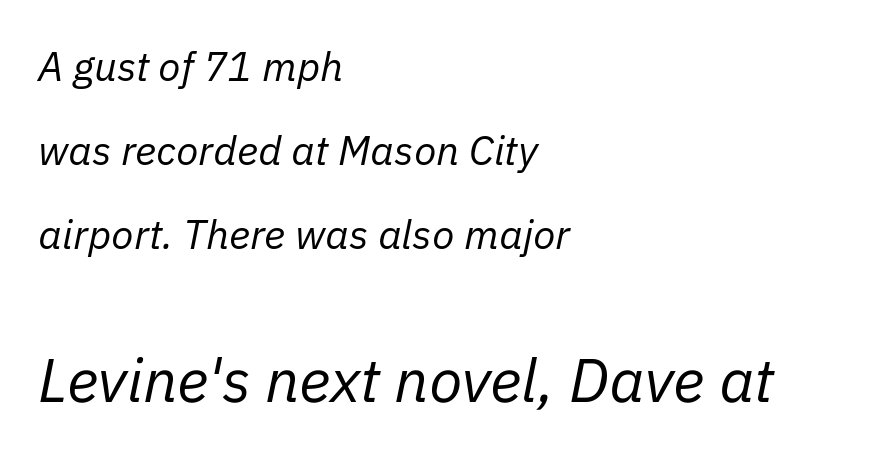
The image shows 61 px regular-weight type, italic (leaning right); set left-aligned, loose line spacing (2.05x), normal letter spacing, not underlined; the second (bottom) block is 1.49x larger; low stroke contrast and a medium x-height.
